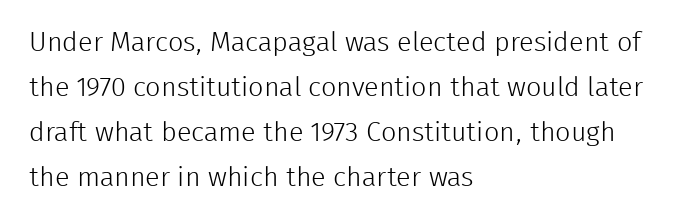
Q: Is the text bold? A: No.
Q: Is the text italic (slanted)? A: No, it is upright.
Q: Is the text underlined? A: No.
Q: How is the paragraph aligned? A: Left-aligned.
Q: Is the spacing between letters normal or unusually wide? A: Normal.
Q: Is the spacing between lines tight, normal or loose? A: Normal.
